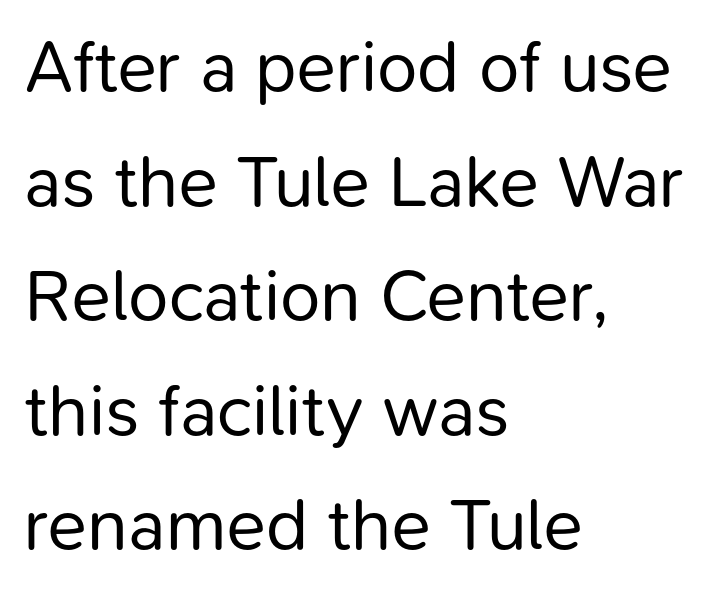
Q: Is the text bold? A: No.
Q: Is the text italic (slanted)? A: No, it is upright.
Q: Is the typeface a serif or a sans-serif typeface? A: Sans-serif.
Q: Is the text underlined? A: No.
Q: How is the paragraph aligned? A: Left-aligned.
Q: Is the spacing between letters normal or unusually wide? A: Normal.
Q: Is the spacing between lines tight, normal or loose? A: Normal.
Q: Width (condensed, normal, or wide)? A: Normal.
Q: Stroke contrast? A: Low.
Q: x-height? A: Medium.
Q: Monospaced? A: No.
